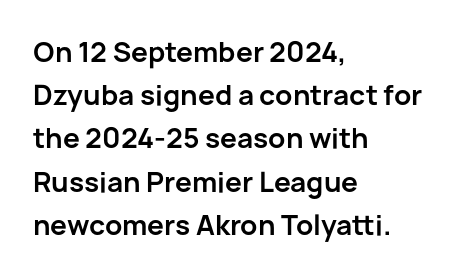
Q: Is the text bold? A: Yes.
Q: Is the text italic (slanted)? A: No, it is upright.
Q: Is the text underlined? A: No.
Q: How is the paragraph aligned? A: Left-aligned.
Q: Is the spacing between letters normal or unusually wide? A: Normal.
Q: Is the spacing between lines tight, normal or loose? A: Normal.
